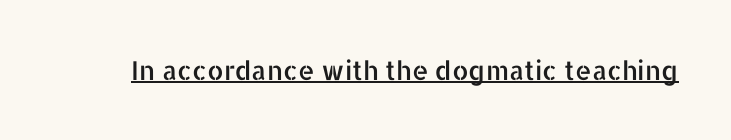
{"italic": "no", "underline": "yes", "letter_spacing": "normal", "letter_spacing_em": 0.0, "glyph_px": 26}
